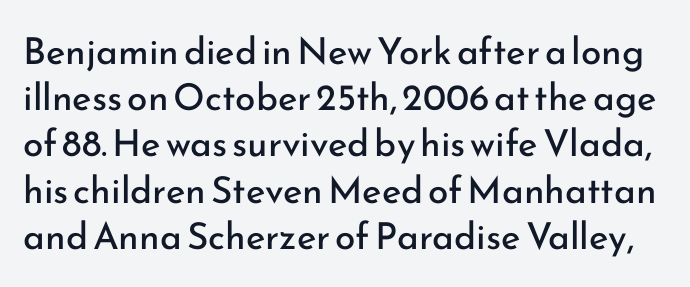
The image shows 37 px regular-weight sans-serif type, upright; set normal line spacing (1.25x), normal letter spacing, not underlined; low stroke contrast and a small x-height.
